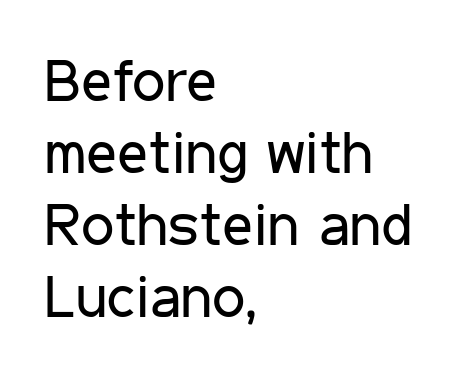
The image shows 59 px regular-weight, condensed sans-serif type, upright; set left-aligned, line spacing 1.22x, normal letter spacing, not underlined; low stroke contrast and a medium x-height.
